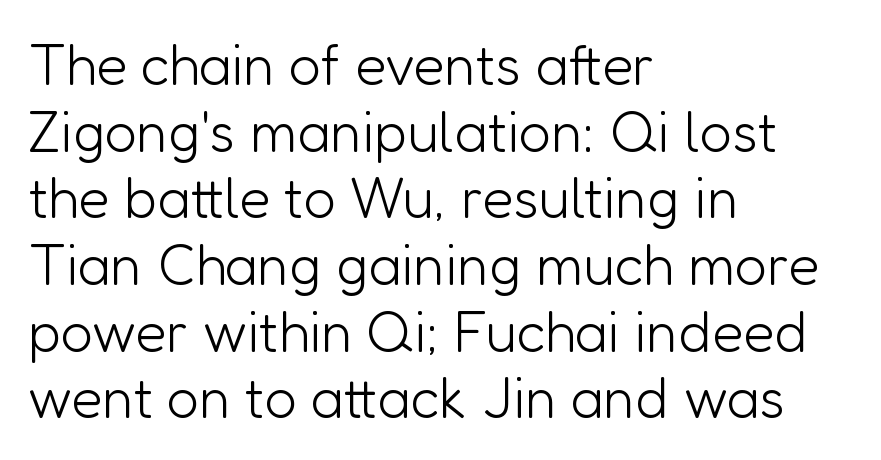
The space beneath each line is pristine and unruled. Line beginnings align vertically; line endings do not. When letters stand straight like this, we call the style roman or upright. Vertical stems look standard width or narrower in stroke.
